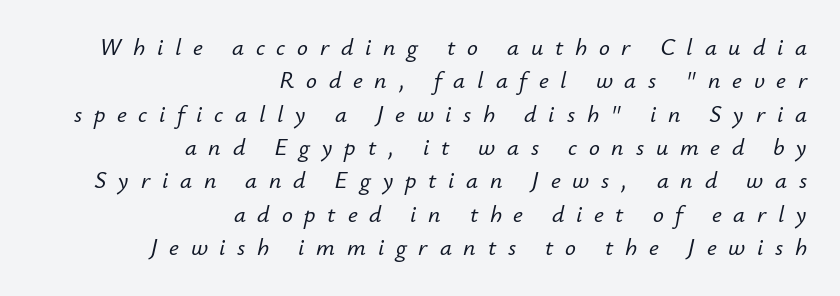
The passage shown is not underscored anywhere. Leftover space on each line is placed entirely before the opening word. Regarding leading, the lines here are spaced in the standard way. Each word looks stretched out because of the extra space between its letters.
